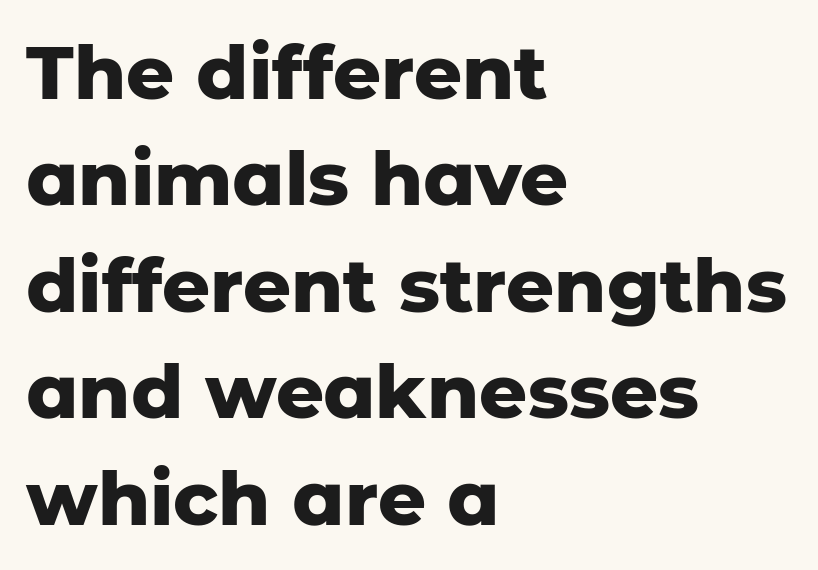
{"serif": "no", "italic": "no", "bold": "yes", "weight": "heavy", "width": "normal", "stroke_contrast": "low", "x_height": "medium", "monospaced": "no", "underline": "no", "align": "left", "line_spacing": "normal", "line_spacing_ratio": 1.42, "letter_spacing": "normal", "letter_spacing_em": 0.0, "glyph_px": 75}
